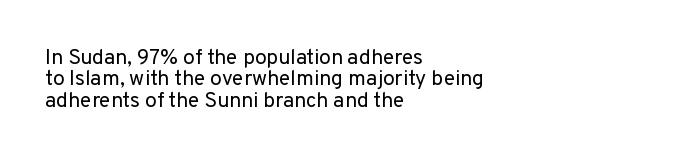
Compared with typical paragraphs, the rows here are closer together. Inter-character spacing is left at the font's built-in metrics. The specimen omits any rule beneath the text block's lines. A student would call this left alignment; a typographer would say flush left, rag right. Italic: no, the glyphs are upright roman.
